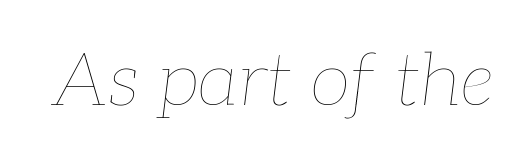
{"italic": "yes", "lean": "right", "slant_degrees": 7, "bold": "no", "weight": "thin", "width": "normal", "stroke_contrast": "low", "x_height": "medium", "monospaced": "no", "underline": "no", "letter_spacing": "normal", "letter_spacing_em": 0.0, "glyph_px": 74}
